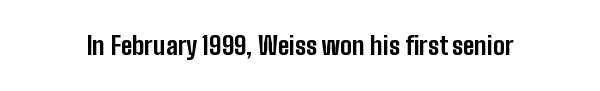
Underlining? Definitely not there. Strong, thick strokes mark this as bold type. This sample uses an upright cut, with every glyph sitting square on the baseline. A typesetter would call this zero additional tracking.
